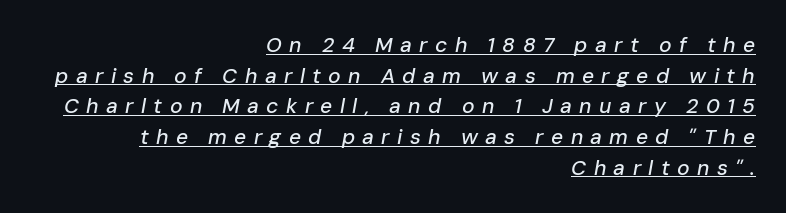
Yep, that's italic — everything's leaning. Caption: multi-line text, flush right, ragged left. Each line of the rendering has a horizontal stroke beneath the glyphs. Each new line begins a customary step beneath the previous one.
